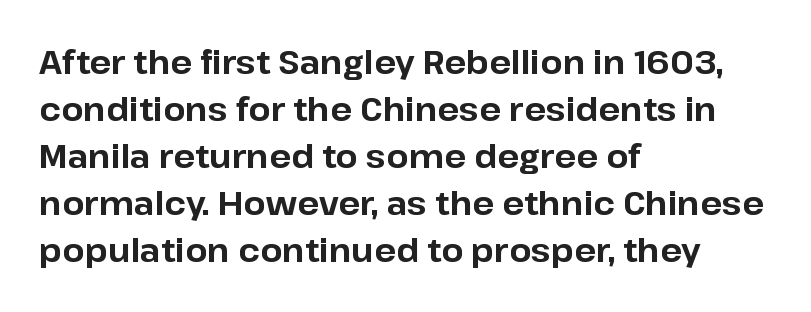
Q: Is the text bold? A: Yes.
Q: Is the text italic (slanted)? A: No, it is upright.
Q: Is the typeface a serif or a sans-serif typeface? A: Sans-serif.
Q: Is the text underlined? A: No.
Q: How is the paragraph aligned? A: Left-aligned.
Q: Is the spacing between letters normal or unusually wide? A: Normal.
Q: Is the spacing between lines tight, normal or loose? A: Normal.
Q: Width (condensed, normal, or wide)? A: Normal.
Q: Stroke contrast? A: Low.
Q: x-height? A: Medium.
Q: Monospaced? A: No.
